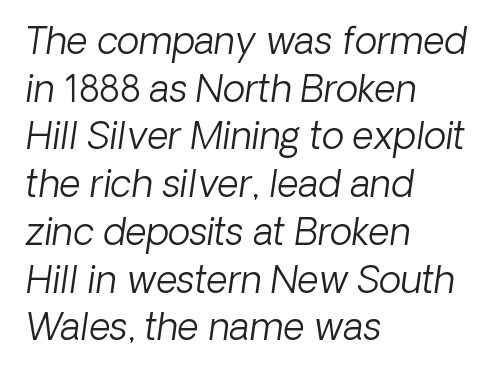
{"serif": "no", "bold": "no", "weight": "light", "width": "normal", "stroke_contrast": "low", "x_height": "medium", "monospaced": "no", "underline": "no", "align": "left", "line_spacing": "normal", "line_spacing_ratio": 1.29, "letter_spacing": "normal", "letter_spacing_em": 0.0, "glyph_px": 37}
